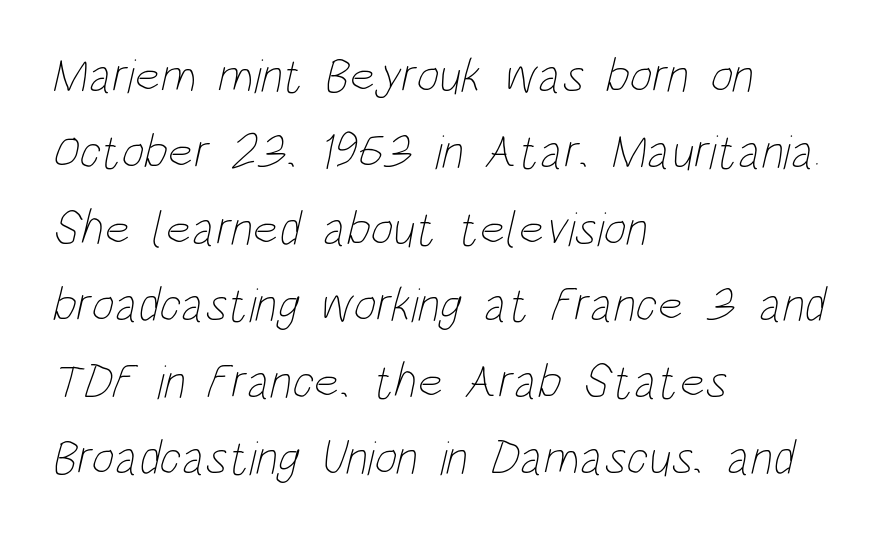
{"bold": "no", "weight": "thin", "width": "condensed", "stroke_contrast": "low", "x_height": "large", "monospaced": "no", "underline": "no", "align": "left", "line_spacing": "normal", "line_spacing_ratio": 1.56, "letter_spacing": "normal", "letter_spacing_em": 0.0, "glyph_px": 49}
